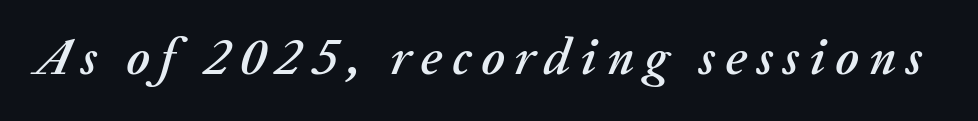
Emphasis-style slanted type is in use. A typesetter would call this proportional, since set widths differ per character. The space beneath each line is pristine and unruled.
